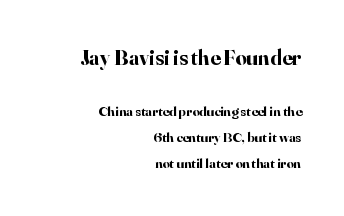
The image shows 22 px bold type, upright; set right-aligned, line spacing 1.87x, normal letter spacing, not underlined; the first (top) block is 1.57x larger.
